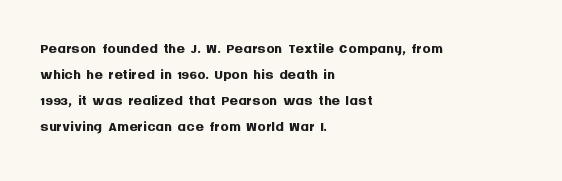
The image shows 21 px bold type, upright; set left-aligned, line spacing 1.24x, normal letter spacing, not underlined.
